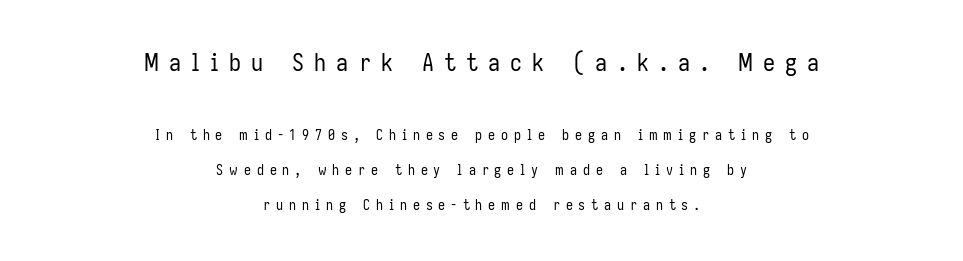
Q: Is the text bold? A: No.
Q: Is the text italic (slanted)? A: No, it is upright.
Q: Is the text underlined? A: No.
Q: How is the paragraph aligned? A: Centered.
Q: Is the spacing between letters normal or unusually wide? A: Unusually wide.
Q: Is the spacing between lines tight, normal or loose? A: Loose.
Q: Which block of text is set in a larger size, the first (top) or the second (bottom)? A: The first (top) one.
